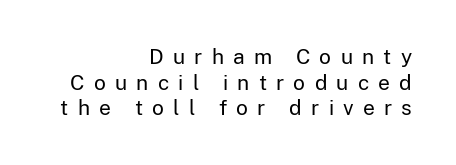
Does the lettering tilt? It doesn't — this is upright. Leftover space on each line is placed entirely before the opening word. The foot of each line stays bare and open. Heft: none added — not bold. This sample uses expanded letter spacing, leaving extra air between glyphs.
